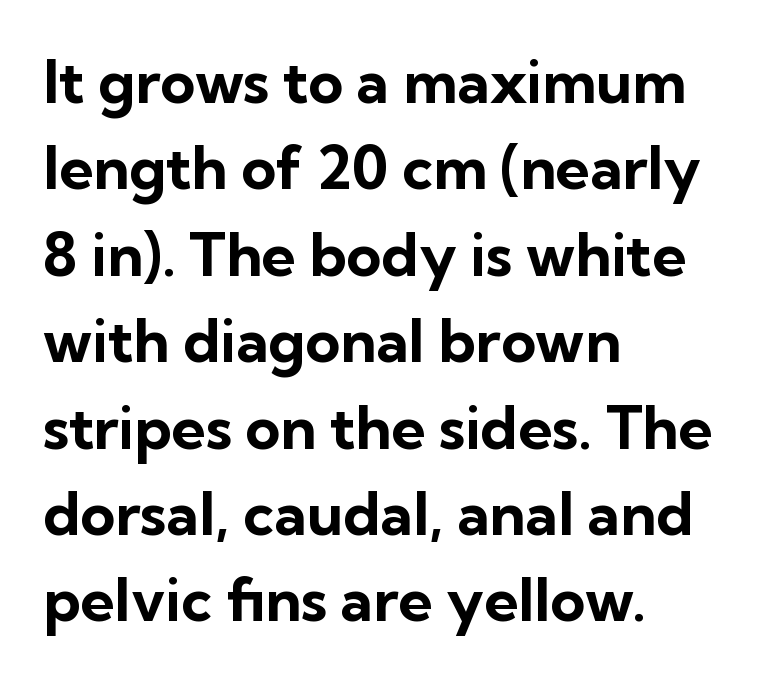
Q: Is the text bold? A: Yes.
Q: Is the text italic (slanted)? A: No, it is upright.
Q: Is the typeface a serif or a sans-serif typeface? A: Sans-serif.
Q: Is the text underlined? A: No.
Q: How is the paragraph aligned? A: Left-aligned.
Q: Is the spacing between letters normal or unusually wide? A: Normal.
Q: Is the spacing between lines tight, normal or loose? A: Normal.
Q: Width (condensed, normal, or wide)? A: Normal.
Q: Stroke contrast? A: Low.
Q: x-height? A: Medium.
Q: Monospaced? A: No.
